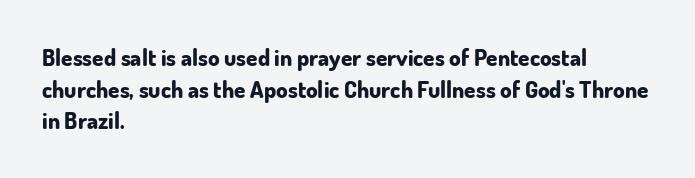
{"italic": "no", "bold": "yes", "underline": "no", "align": "left", "line_spacing": "normal", "line_spacing_ratio": 1.38, "letter_spacing": "normal", "letter_spacing_em": 0.0, "glyph_px": 23}
